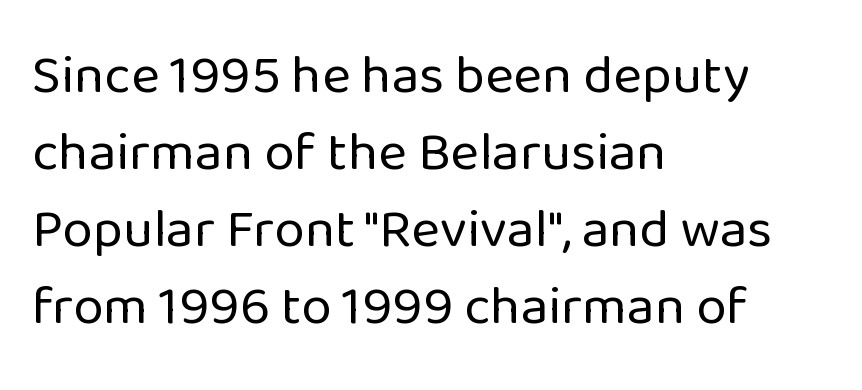
Q: Is the text bold? A: No.
Q: Is the text italic (slanted)? A: No, it is upright.
Q: Is the typeface a serif or a sans-serif typeface? A: Sans-serif.
Q: Is the text underlined? A: No.
Q: How is the paragraph aligned? A: Left-aligned.
Q: Is the spacing between letters normal or unusually wide? A: Normal.
Q: Is the spacing between lines tight, normal or loose? A: Normal.
Q: Width (condensed, normal, or wide)? A: Normal.
Q: Stroke contrast? A: Low.
Q: x-height? A: Medium.
Q: Monospaced? A: No.
